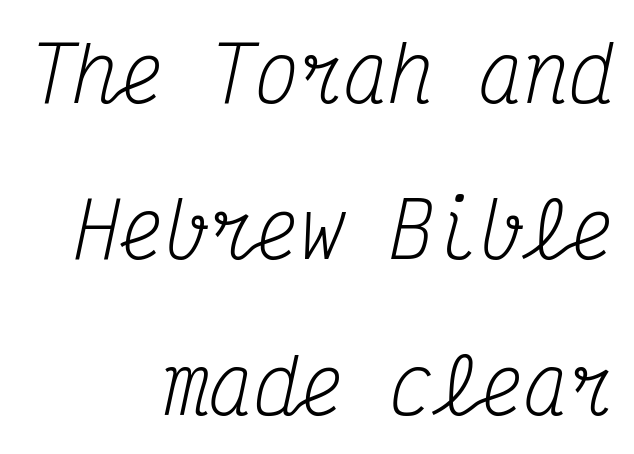
Q: Is the text bold? A: No.
Q: Is the text italic (slanted)? A: Yes, it leans right by about 12 degrees.
Q: Is the typeface a serif or a sans-serif typeface? A: Serif.
Q: Is the text underlined? A: No.
Q: How is the paragraph aligned? A: Right-aligned.
Q: Is the spacing between letters normal or unusually wide? A: Normal.
Q: Is the spacing between lines tight, normal or loose? A: Loose.
Q: Width (condensed, normal, or wide)? A: Condensed.
Q: Stroke contrast? A: Medium.
Q: x-height? A: Medium.
Q: Monospaced? A: Yes.
